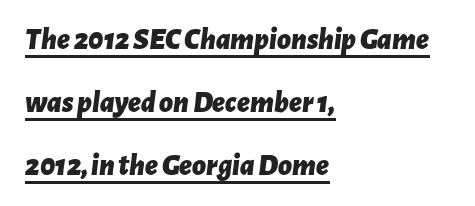
Q: Is the text bold? A: Yes.
Q: Is the text italic (slanted)? A: Yes, it leans right by about 7 degrees.
Q: Is the text underlined? A: Yes.
Q: How is the paragraph aligned? A: Left-aligned.
Q: Is the spacing between letters normal or unusually wide? A: Normal.
Q: Is the spacing between lines tight, normal or loose? A: Loose.
Q: Width (condensed, normal, or wide)? A: Normal.
Q: Stroke contrast? A: Low.
Q: x-height? A: Medium.
Q: Monospaced? A: No.
